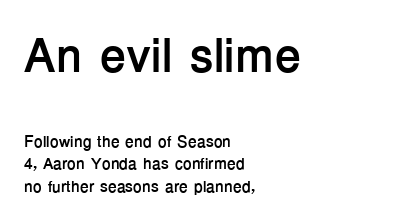
Q: Is the text bold? A: Yes.
Q: Is the text italic (slanted)? A: No, it is upright.
Q: Is the typeface a serif or a sans-serif typeface? A: Sans-serif.
Q: Is the text underlined? A: No.
Q: How is the paragraph aligned? A: Left-aligned.
Q: Is the spacing between letters normal or unusually wide? A: Normal.
Q: Is the spacing between lines tight, normal or loose? A: Normal.
Q: Which block of text is set in a larger size, the first (top) or the second (bottom)? A: The first (top) one.
Q: Width (condensed, normal, or wide)? A: Normal.
Q: Stroke contrast? A: Low.
Q: x-height? A: Medium.
Q: Monospaced? A: No.
